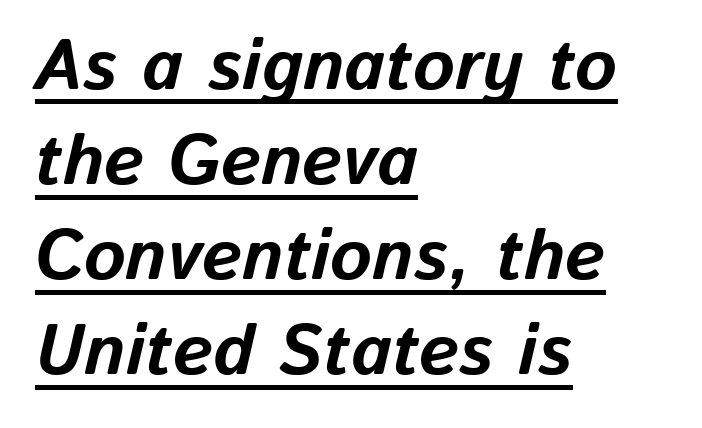
Characters are canted at an angle relative to the baseline's perpendicular. Horizontally, the lines are justified to the leading edge only. Normally led — the rows are evenly, conventionally spaced. Students, this is bold: see how much ink each stroke carries. Underlined type. Character widths vary here, with narrow letters taking less room than wide ones.
